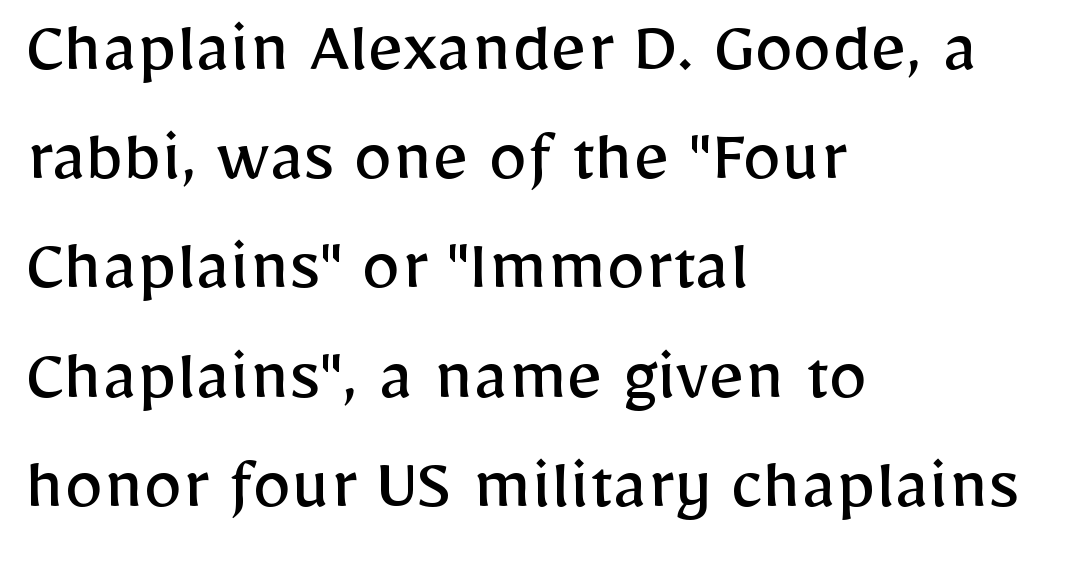
{"serif": "no", "italic": "no", "bold": "no", "weight": "regular", "width": "normal", "stroke_contrast": "low", "x_height": "medium", "monospaced": "no", "underline": "no", "align": "left", "line_spacing": "normal", "line_spacing_ratio": 1.4, "letter_spacing": "normal", "letter_spacing_em": 0.0, "glyph_px": 78}
